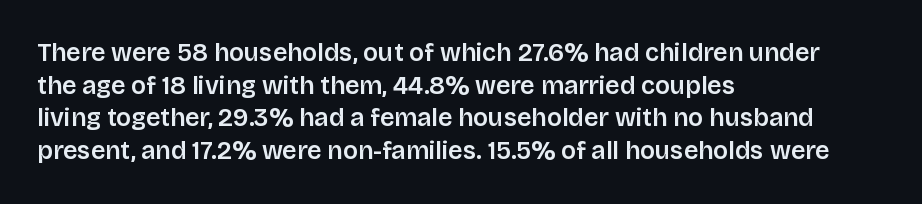
The image shows 25 px text type, upright; set left-aligned, normal line spacing (1.31x), normal letter spacing, not underlined.
